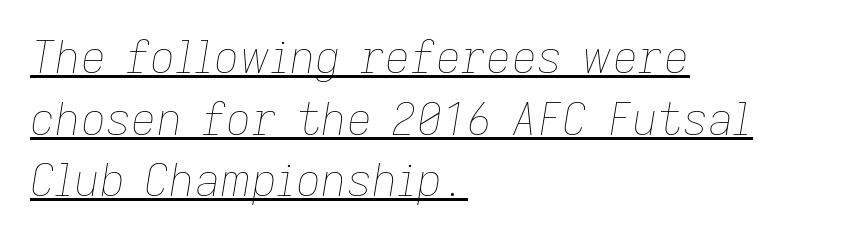
The image shows 44 px thin type, italic (leaning right); set left-aligned, normal line spacing (1.4x), normal letter spacing, underlined; low stroke contrast and a medium x-height.
